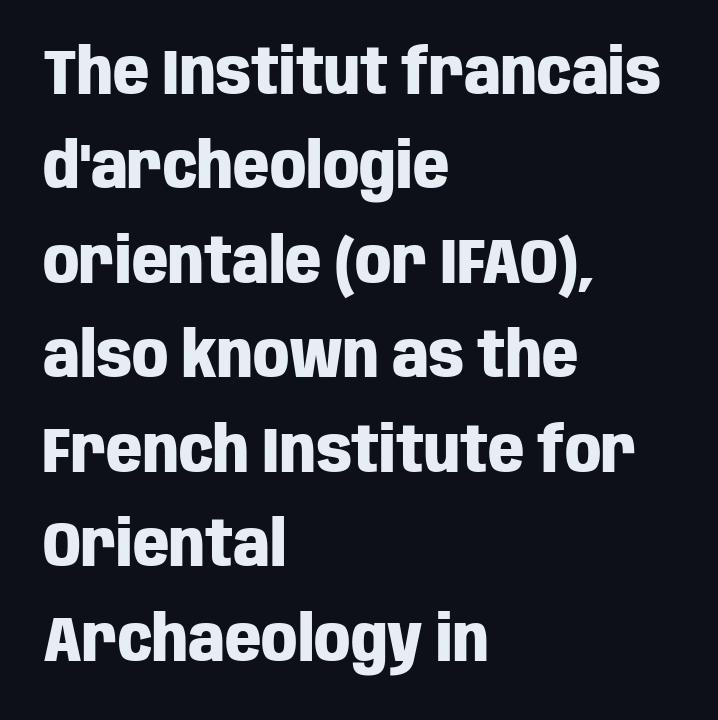
The image shows 63 px heavy, condensed sans-serif type, upright; set left-aligned, normal line spacing (1.5x), normal letter spacing, not underlined; low stroke contrast and a large x-height.
